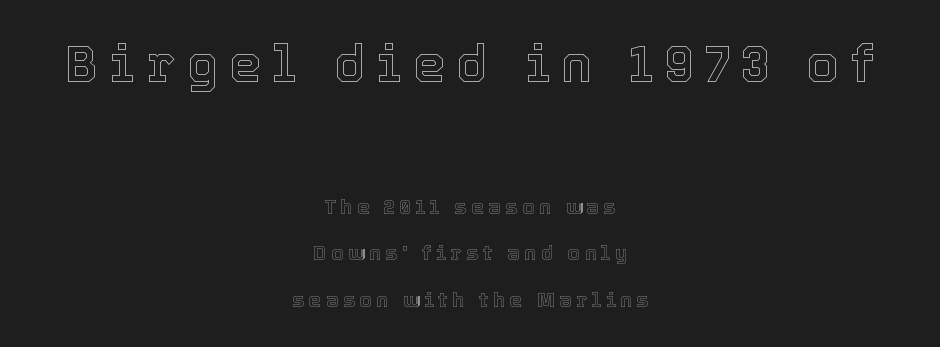
The image shows 51 px text type, upright; set centered, loose line spacing (2.33x), unusually wide letter spacing (+0.23 em), not underlined; the first (top) block is 2.55x larger; a medium x-height.
